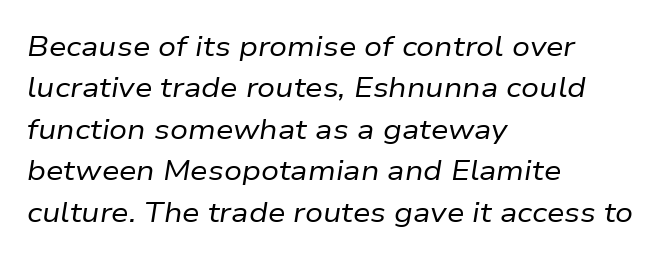
{"italic": "yes", "lean": "right", "slant_degrees": 9, "bold": "no", "weight": "regular", "width": "normal", "stroke_contrast": "low", "x_height": "medium", "monospaced": "no", "underline": "no", "align": "left", "line_spacing": "normal", "line_spacing_ratio": 1.48, "letter_spacing": "normal", "letter_spacing_em": 0.0, "glyph_px": 28}
